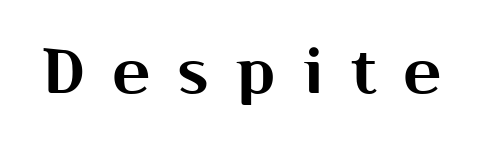
{"serif": "no", "italic": "no", "width": "normal", "stroke_contrast": "medium", "x_height": "medium", "monospaced": "no", "underline": "no", "letter_spacing": "wide", "letter_spacing_em": 0.46, "glyph_px": 62}
